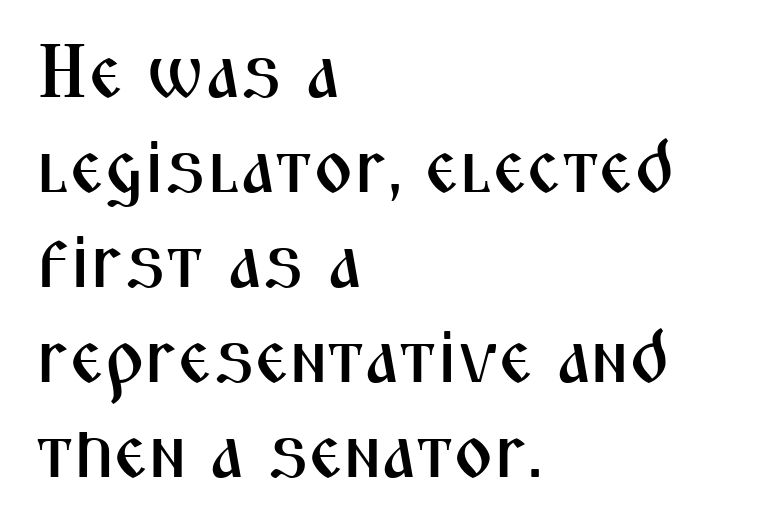
The image shows 76 px condensed sans-serif type, upright; set left-aligned, normal line spacing (1.25x), normal letter spacing, not underlined; medium stroke contrast and a medium x-height.
